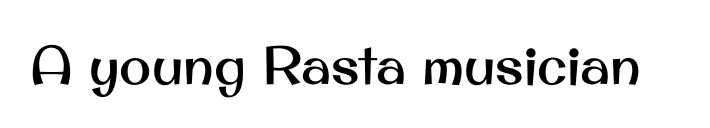
Q: Is the text italic (slanted)? A: No, it is upright.
Q: Is the typeface a serif or a sans-serif typeface? A: Sans-serif.
Q: Is the text underlined? A: No.
Q: Is the spacing between letters normal or unusually wide? A: Normal.
Q: Width (condensed, normal, or wide)? A: Normal.
Q: Stroke contrast? A: Medium.
Q: x-height? A: Small.
Q: Monospaced? A: No.
